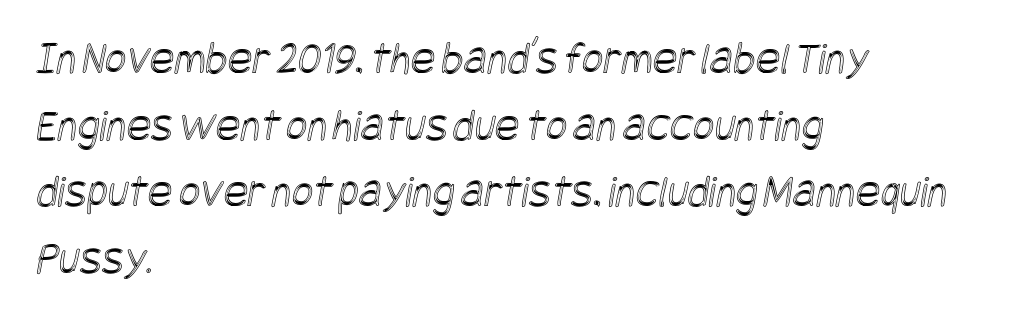
Q: Is the text underlined? A: No.
Q: How is the paragraph aligned? A: Left-aligned.
Q: Is the spacing between letters normal or unusually wide? A: Normal.
Q: Is the spacing between lines tight, normal or loose? A: Normal.
Q: Width (condensed, normal, or wide)? A: Condensed.
Q: x-height? A: Large.
